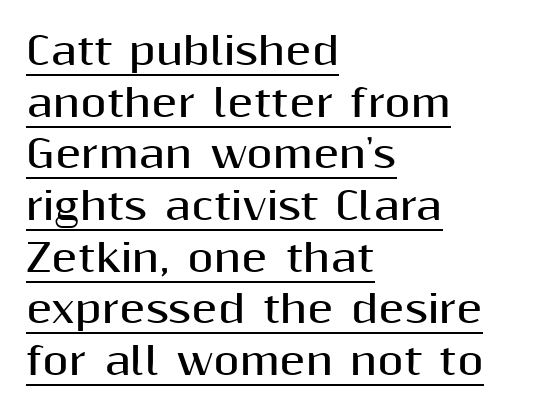
{"serif": "no", "italic": "no", "bold": "yes", "weight": "bold", "width": "normal", "stroke_contrast": "medium", "x_height": "medium", "monospaced": "no", "underline": "yes", "align": "left", "line_spacing": "normal", "line_spacing_ratio": 1.36, "letter_spacing": "normal", "letter_spacing_em": 0.0, "glyph_px": 38}
